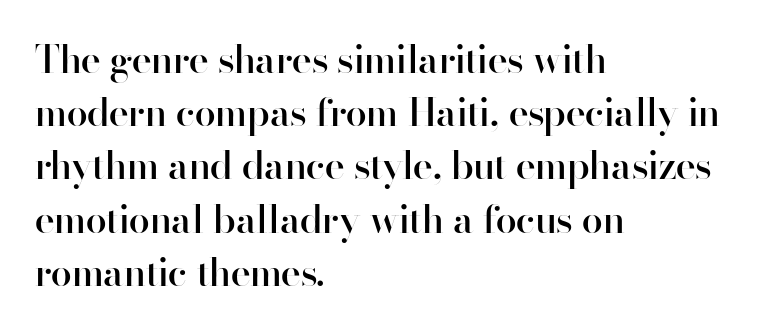
{"serif": "no", "italic": "no", "bold": "semi", "weight": "semibold", "width": "normal", "stroke_contrast": "high", "x_height": "small", "monospaced": "no", "underline": "no", "align": "left", "line_spacing": "normal", "line_spacing_ratio": 1.4, "letter_spacing": "normal", "letter_spacing_em": 0.0, "glyph_px": 38}
